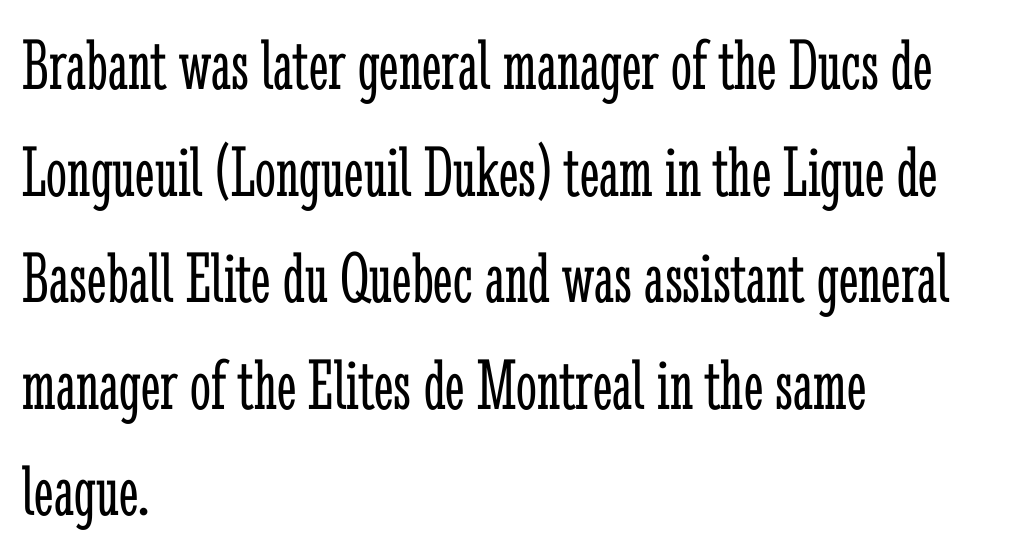
Do the characters align in a grid? No, the font is proportional. The font family rendered here belongs to the serif group. A clean baseline with only descenders dipping below it. The face looks like a standard text weight, possibly lighter. Ordinary non-slanted type is in use.
